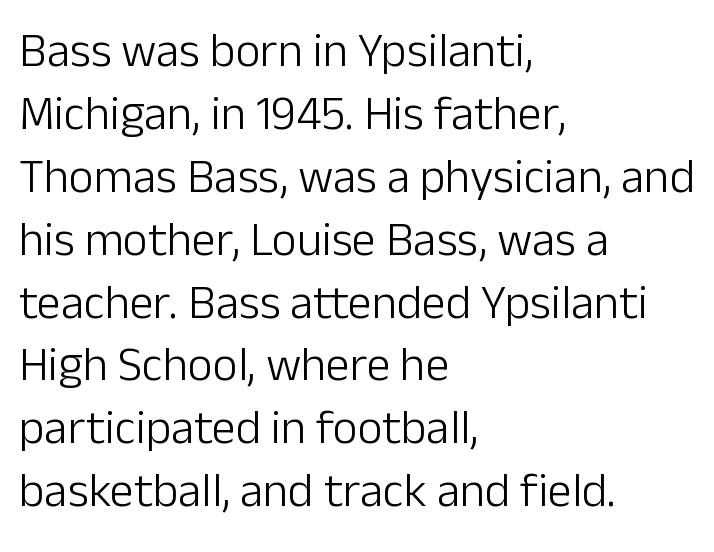
The image shows 48 px light sans-serif type, upright; set left-aligned, normal line spacing (1.31x), normal letter spacing, not underlined; low stroke contrast and a medium x-height.
